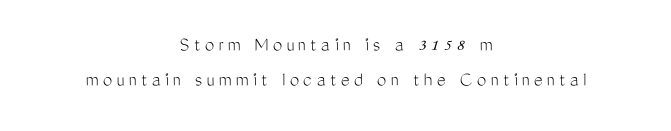
The image shows 21 px text type, upright; set centered, normal line spacing (1.68x), unusually wide letter spacing (+0.21 em), not underlined.
